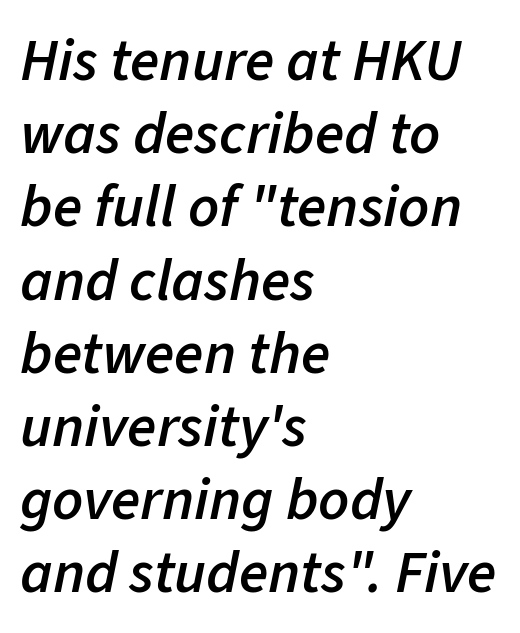
{"italic": "yes", "lean": "right", "slant_degrees": 11, "bold": "semi", "weight": "semibold", "width": "normal", "stroke_contrast": "low", "x_height": "medium", "monospaced": "no", "underline": "no", "align": "left", "line_spacing_ratio": 1.22, "letter_spacing": "normal", "letter_spacing_em": 0.0, "glyph_px": 60}
